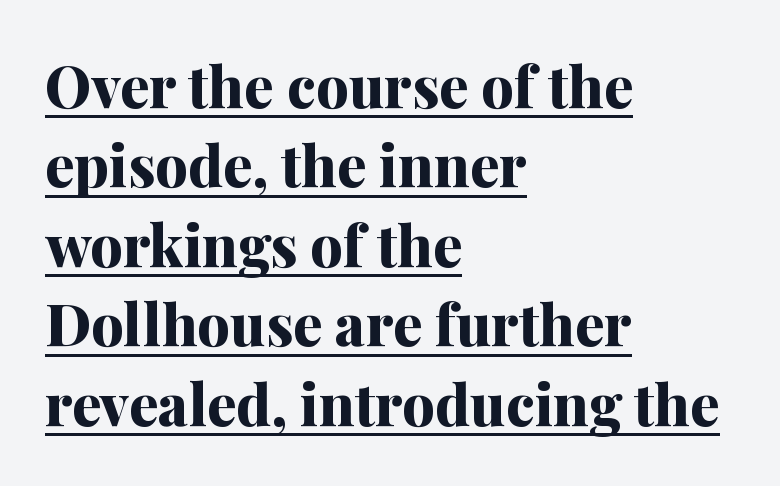
A continuous stroke trails under the words, as in a hyperlink. Default kerning and tracking; the words read as compact shapes. Each letter keeps its own natural width here, so spacing adapts to shape. Honestly, the row spacing looks completely unremarkable.
